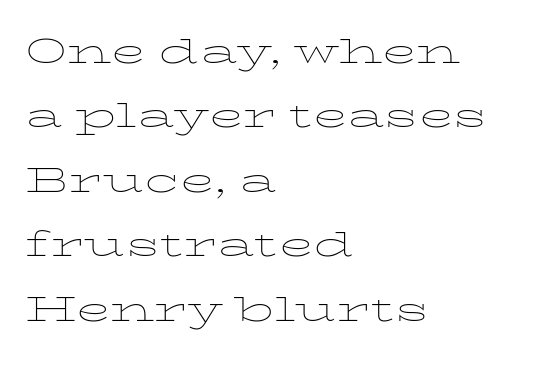
Nobody touched the tracking dial on this one. No heavy texture on the line: the type isn't bold. Rule under the text: the space is simply empty. How would I describe the line gaps? Plain and ordinary.
